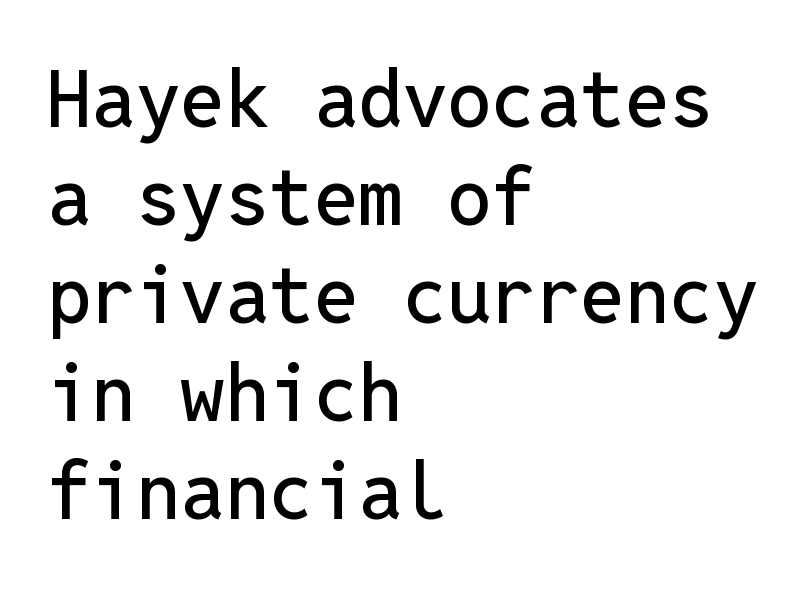
{"serif": "no", "italic": "no", "width": "normal", "stroke_contrast": "low", "x_height": "medium", "monospaced": "yes", "underline": "no", "align": "left", "line_spacing_ratio": 1.24, "letter_spacing": "normal", "letter_spacing_em": 0.0, "glyph_px": 79}
